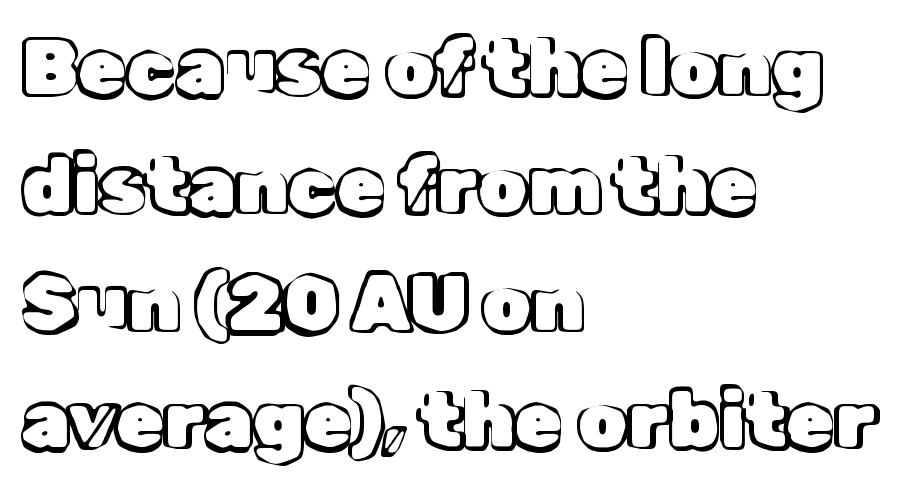
The image shows 78 px text type, upright; set left-aligned, normal line spacing (1.51x), normal letter spacing, not underlined; a medium x-height.
